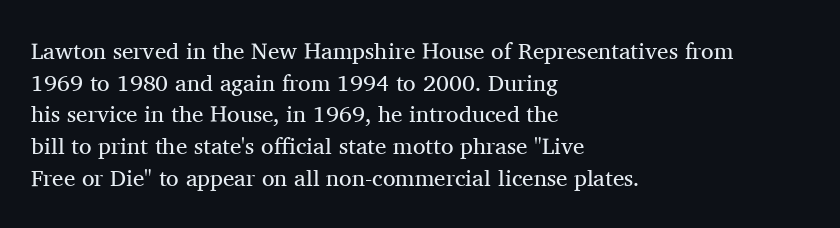
The image shows 23 px text type, upright; set left-aligned, normal line spacing (1.38x), normal letter spacing, not underlined.
